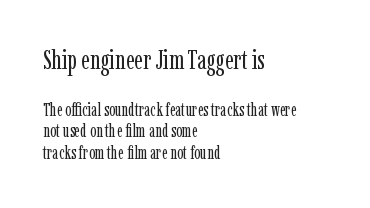
Q: Is the text bold? A: No.
Q: Is the text italic (slanted)? A: No, it is upright.
Q: Is the text underlined? A: No.
Q: How is the paragraph aligned? A: Left-aligned.
Q: Is the spacing between letters normal or unusually wide? A: Normal.
Q: Which block of text is set in a larger size, the first (top) or the second (bottom)? A: The first (top) one.
